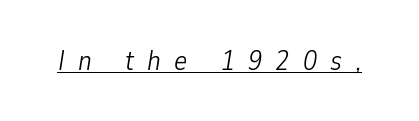
The image shows 28 px light, condensed type, italic (leaning right); set unusually wide letter spacing (+0.48 em), underlined; low stroke contrast and a medium x-height.
